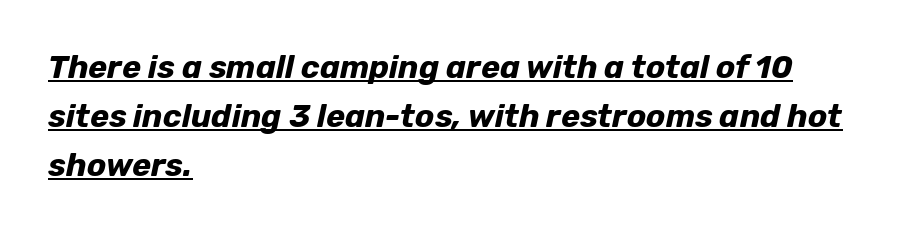
Underlining? Definitely there. A classic flush-left, rag-right setting is used for this passage. The letters are slanted; this is an italic face. The passage shown stacks its lines at a standard gap. Strong, thick strokes mark this as bold type.
